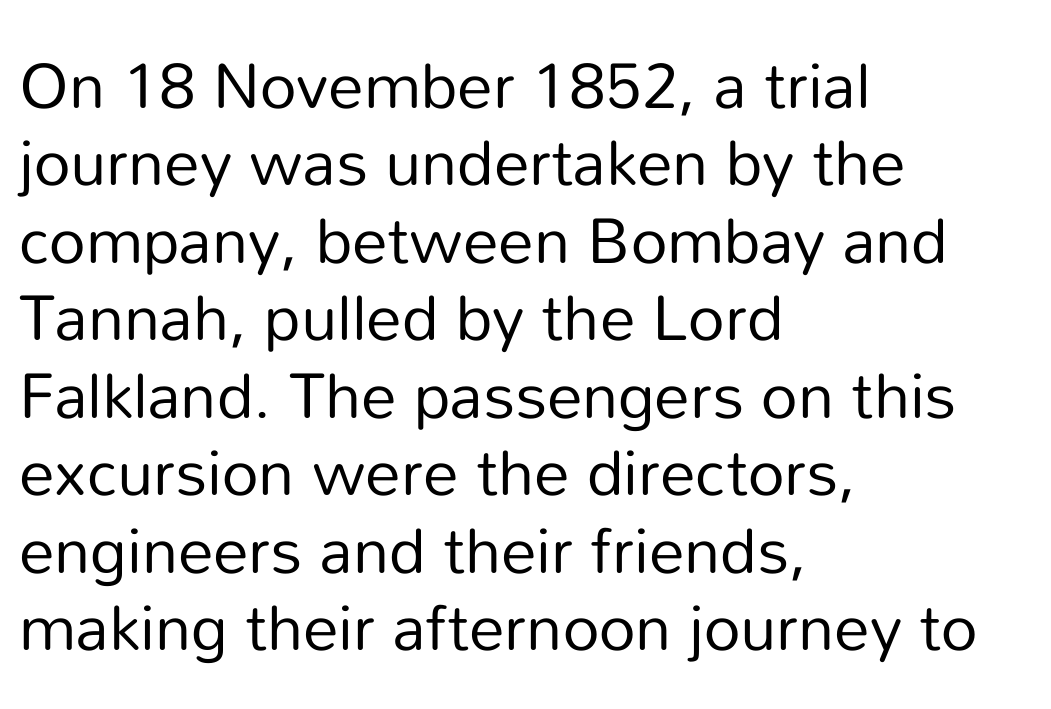
The image shows 64 px regular-weight sans-serif type, upright; set left-aligned, line spacing 1.21x, normal letter spacing, not underlined; low stroke contrast and a medium x-height.
